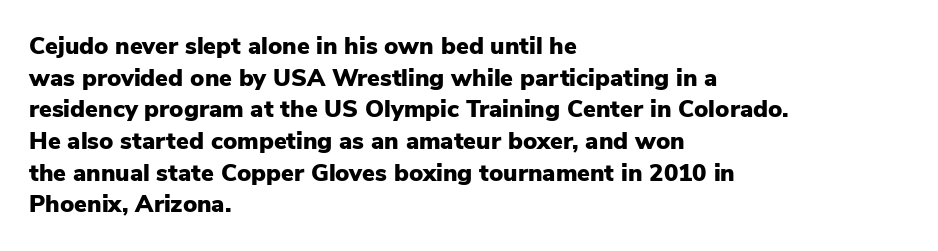
Honestly, the letter spacing is just normal — you wouldn't notice it. One glance says typical: line gaps are just what's usual. These lines stack with their left ends in a neat column. The type sits square on the baseline with zero lean. Descender tails drop into unmarked territory. How heavy is the stroke? Heavy — this is a bold.
